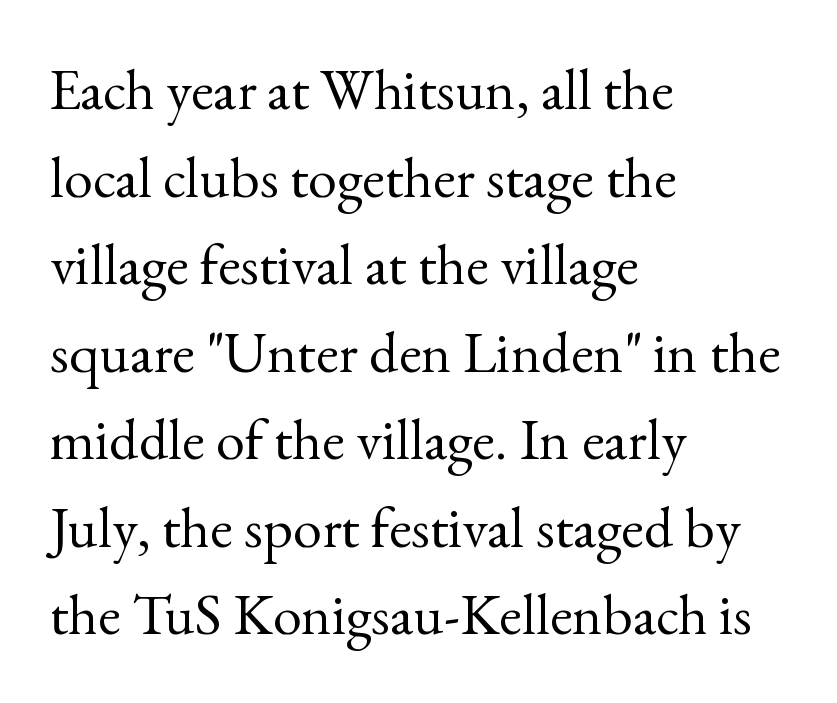
The image shows 58 px regular-weight serif type, upright; set left-aligned, normal line spacing (1.51x), normal letter spacing, not underlined; a small x-height.
